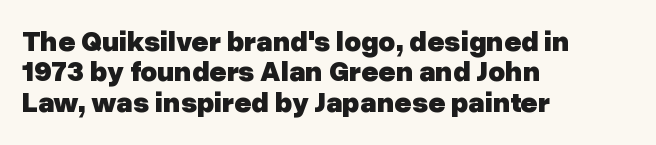
{"serif": "no", "italic": "no", "bold": "yes", "weight": "heavy", "width": "normal", "stroke_contrast": "low", "x_height": "medium", "monospaced": "no", "underline": "no", "align": "left", "line_spacing": "tight", "line_spacing_ratio": 1.05, "letter_spacing": "normal", "letter_spacing_em": 0.0, "glyph_px": 29}
